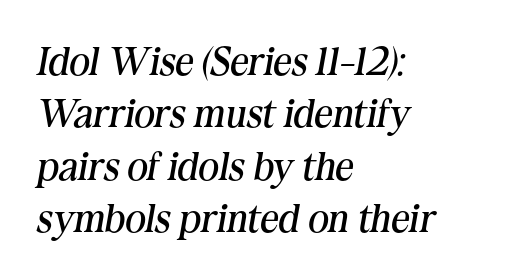
Bare-footed words on every line. A typesetter would call this leading conventional body-copy spacing. The cut favours lightness, reaching ordinary text weight at its darkest. You can tell from the footed stems that serif type was used.
